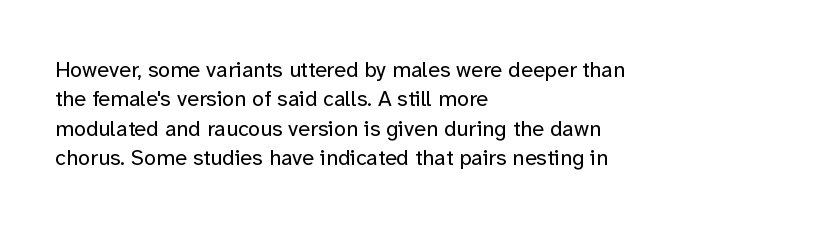
Q: Is the text bold? A: No.
Q: Is the text italic (slanted)? A: No, it is upright.
Q: Is the text underlined? A: No.
Q: How is the paragraph aligned? A: Left-aligned.
Q: Is the spacing between letters normal or unusually wide? A: Normal.
Q: Is the spacing between lines tight, normal or loose? A: Normal.
